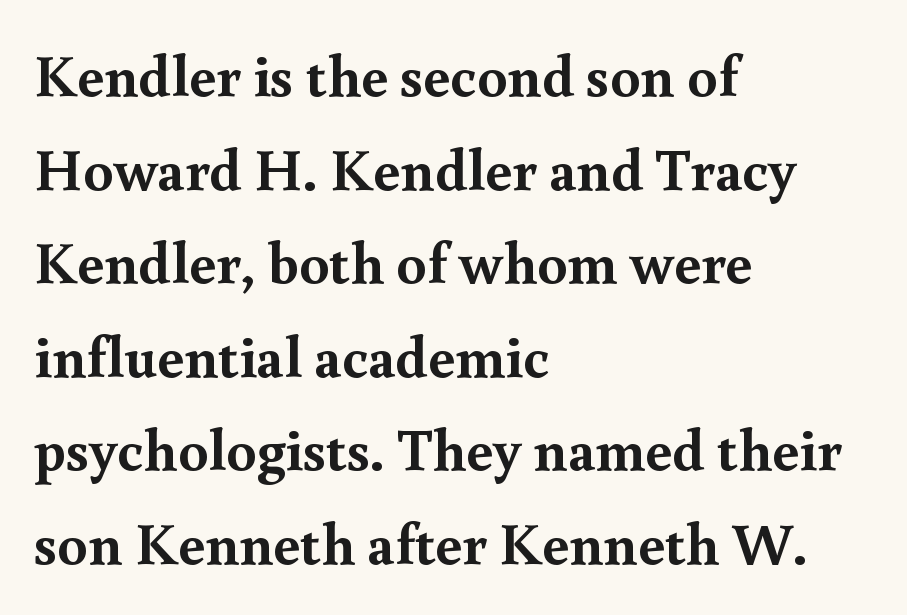
Each letter keeps its own natural width here, so spacing adapts to shape. Leading matches the norm, producing a regular column. Upright lettering throughout. Font category for this specimen: serif. Left-aligned paragraph, ragged on the right. The letters are bold, with thick, heavy strokes.
